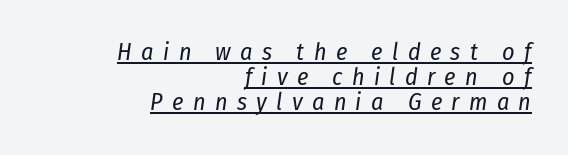
Q: Is the text bold? A: No.
Q: Is the text italic (slanted)? A: Yes, it leans right by about 8 degrees.
Q: Is the text underlined? A: Yes.
Q: How is the paragraph aligned? A: Right-aligned.
Q: Is the spacing between letters normal or unusually wide? A: Unusually wide.
Q: Is the spacing between lines tight, normal or loose? A: Tight.
